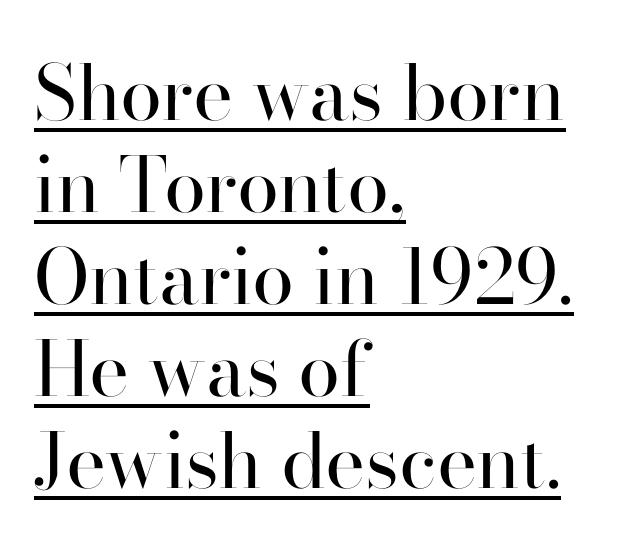
Q: Is the text bold? A: No.
Q: Is the text italic (slanted)? A: No, it is upright.
Q: Is the typeface a serif or a sans-serif typeface? A: Serif.
Q: Is the text underlined? A: Yes.
Q: How is the paragraph aligned? A: Left-aligned.
Q: Is the spacing between letters normal or unusually wide? A: Normal.
Q: Width (condensed, normal, or wide)? A: Normal.
Q: Stroke contrast? A: High.
Q: x-height? A: Small.
Q: Monospaced? A: No.
